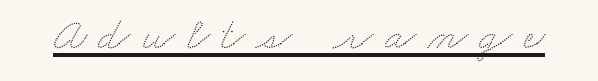
{"width": "wide", "stroke_contrast": "low", "x_height": "small", "monospaced": "no", "underline": "yes", "letter_spacing": "wide", "letter_spacing_em": 0.25, "glyph_px": 46}
